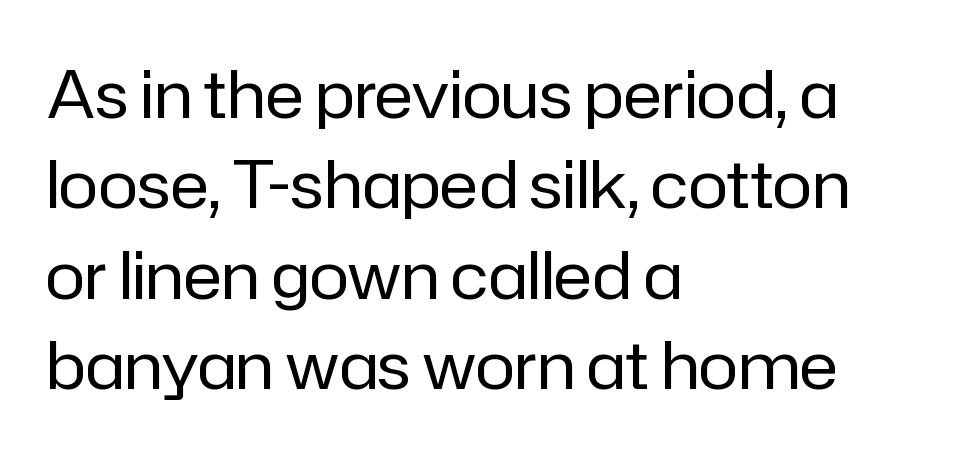
The image shows 66 px regular-weight sans-serif type, upright; set left-aligned, normal line spacing (1.37x), normal letter spacing, not underlined; low stroke contrast and a medium x-height.
